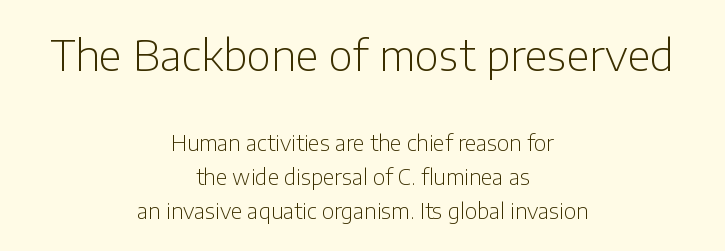
The passage shown is not underscored anywhere. The face used here is rendered with its standard letterfit. If you drew a line through each stem, it would be perfectly vertical. The cut favours lightness, reaching ordinary text weight at its darkest. Between these two stacked blocks, the higher one wins on size.
